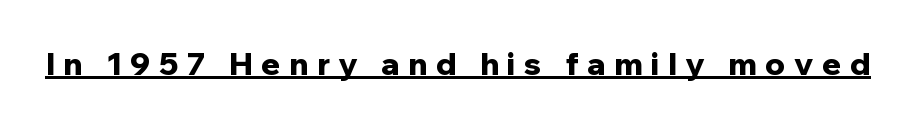
{"serif": "no", "italic": "no", "bold": "yes", "weight": "bold", "width": "normal", "stroke_contrast": "low", "x_height": "medium", "monospaced": "no", "underline": "yes", "letter_spacing": "wide", "letter_spacing_em": 0.28, "glyph_px": 31}
